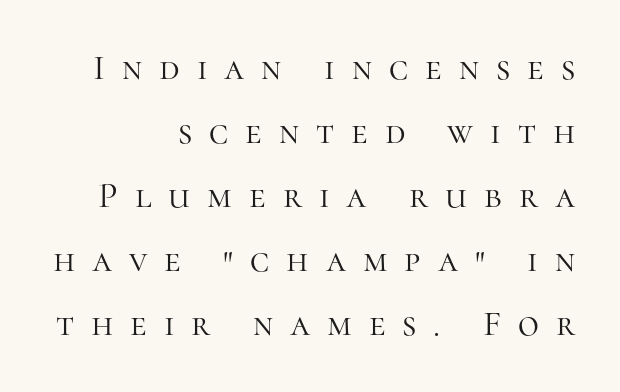
{"serif": "yes", "italic": "no", "bold": "no", "weight": "light", "width": "normal", "stroke_contrast": "high", "x_height": "medium", "monospaced": "no", "underline": "no", "align": "right", "line_spacing_ratio": 1.78, "letter_spacing": "wide", "letter_spacing_em": 0.47, "glyph_px": 36}
